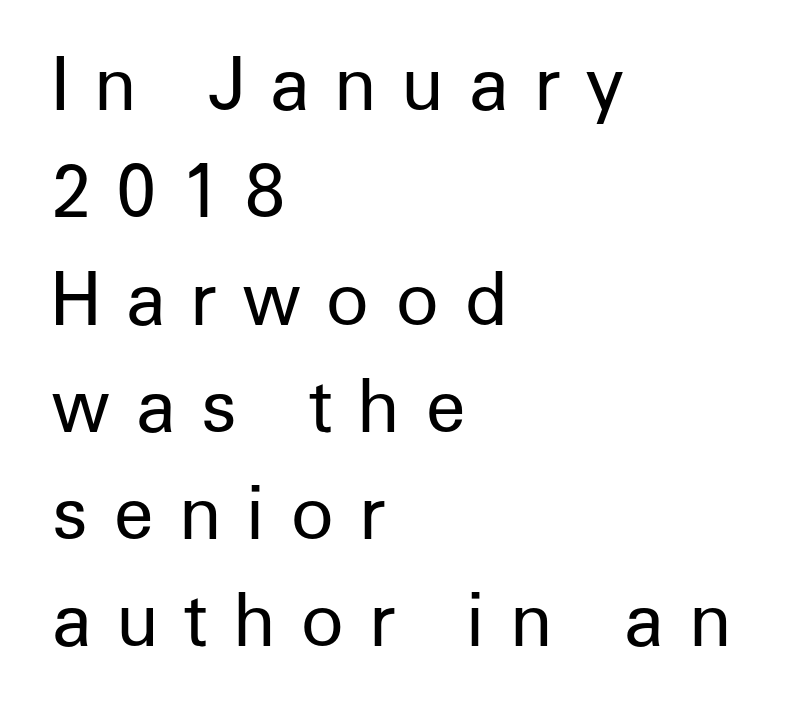
Observe the absence of serifs on each vertical stroke in this sample. The letters stand upright; this is a roman face. Stem width sits at or under what a default text font uses. One glance says typical: line gaps are just what's usual. The strip under each line holds only bare page.
